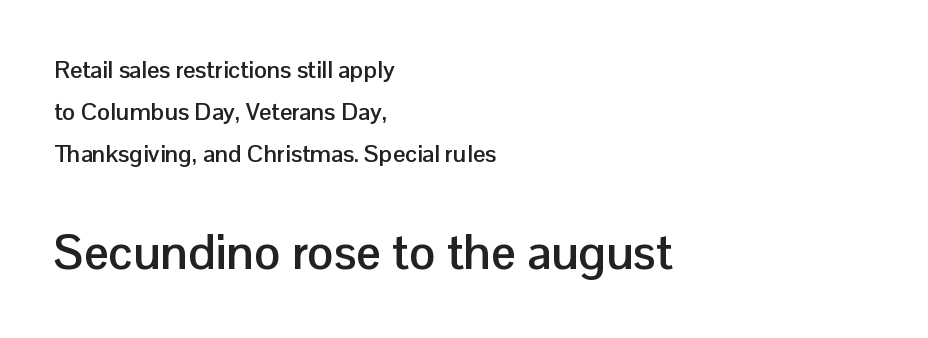
The rendering enlarges the type as you move from the upper chunk to the lower. Does the type have serifs? No, each stem ends abruptly. Posture: straight, roman, zero tilt. The passage shown is typed in a proportional face where columns would drift.
